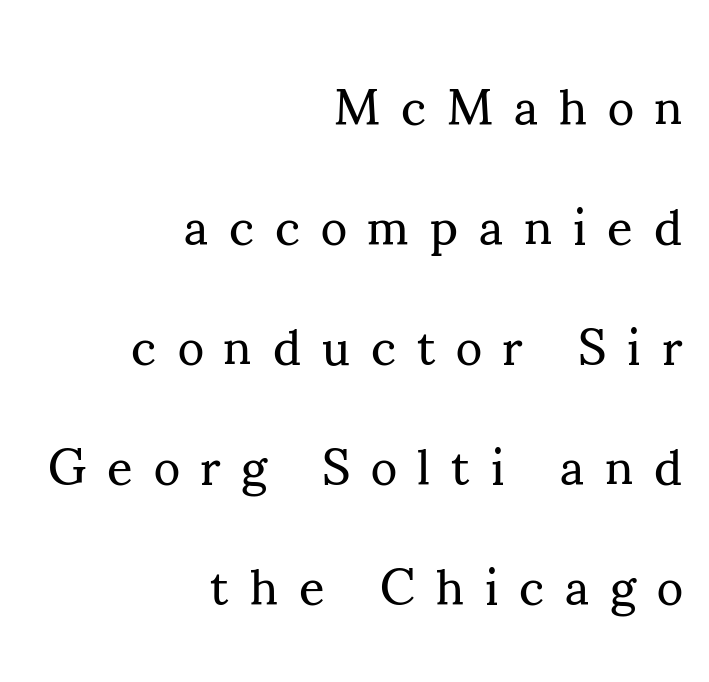
Q: Is the text bold? A: No.
Q: Is the text italic (slanted)? A: No, it is upright.
Q: Is the typeface a serif or a sans-serif typeface? A: Serif.
Q: Is the text underlined? A: No.
Q: How is the paragraph aligned? A: Right-aligned.
Q: Is the spacing between letters normal or unusually wide? A: Unusually wide.
Q: Is the spacing between lines tight, normal or loose? A: Loose.
Q: Width (condensed, normal, or wide)? A: Normal.
Q: Stroke contrast? A: Medium.
Q: x-height? A: Small.
Q: Monospaced? A: No.
